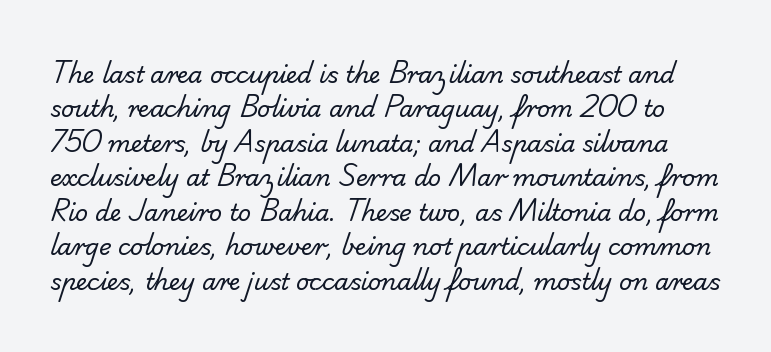
Q: Is the text bold? A: No.
Q: Is the text underlined? A: No.
Q: Is the spacing between letters normal or unusually wide? A: Normal.
Q: Is the spacing between lines tight, normal or loose? A: Normal.
